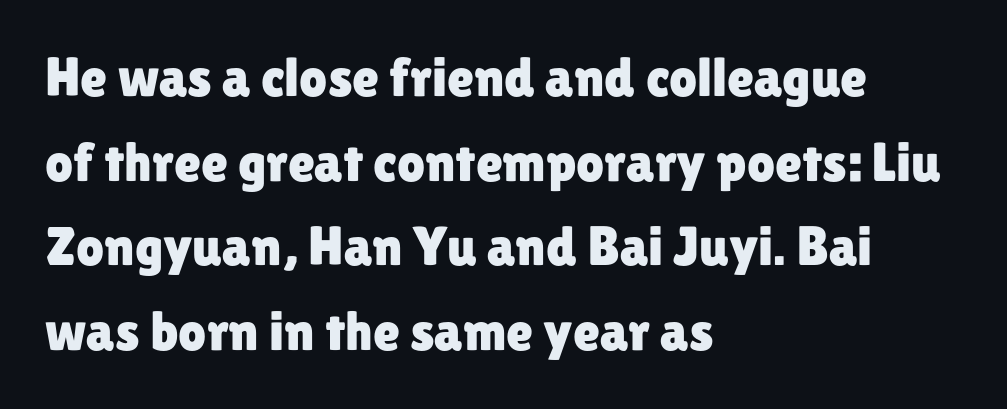
{"serif": "no", "italic": "no", "width": "normal", "stroke_contrast": "low", "x_height": "medium", "monospaced": "no", "underline": "no", "align": "left", "line_spacing": "normal", "line_spacing_ratio": 1.54, "letter_spacing": "normal", "letter_spacing_em": 0.0, "glyph_px": 55}
